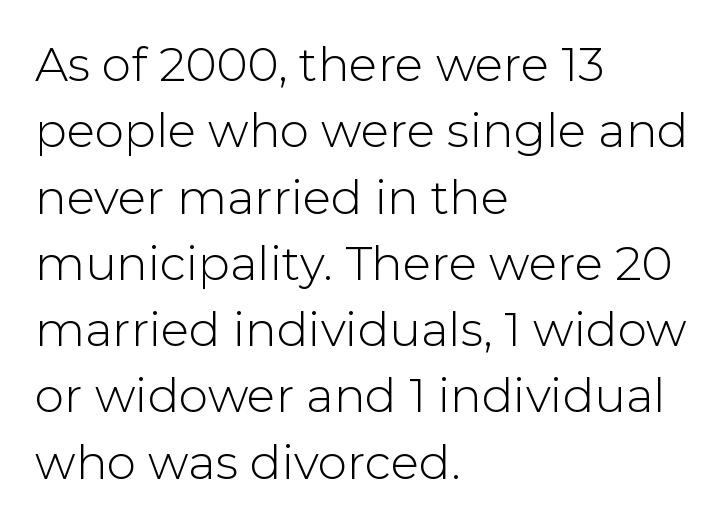
{"serif": "no", "italic": "no", "bold": "no", "weight": "light", "width": "normal", "stroke_contrast": "low", "x_height": "medium", "monospaced": "no", "underline": "no", "align": "left", "line_spacing": "normal", "line_spacing_ratio": 1.41, "letter_spacing": "normal", "letter_spacing_em": 0.0, "glyph_px": 47}
